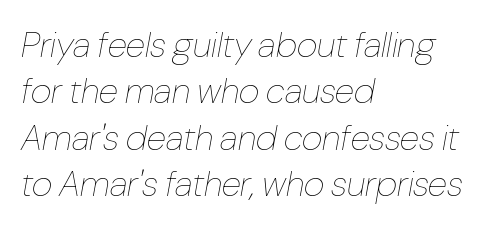
Q: Is the text bold? A: No.
Q: Is the text italic (slanted)? A: Yes, it leans right by about 10 degrees.
Q: Is the text underlined? A: No.
Q: How is the paragraph aligned? A: Left-aligned.
Q: Is the spacing between letters normal or unusually wide? A: Normal.
Q: Is the spacing between lines tight, normal or loose? A: Normal.
Q: Width (condensed, normal, or wide)? A: Condensed.
Q: Stroke contrast? A: Low.
Q: x-height? A: Medium.
Q: Monospaced? A: No.
